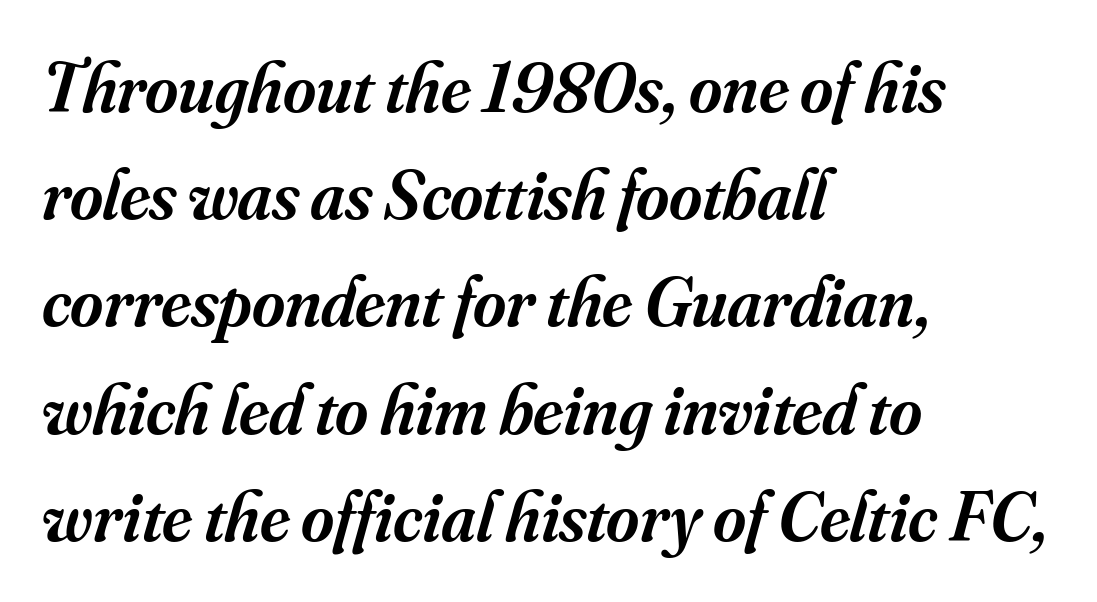
{"serif": "yes", "italic": "yes", "lean": "right", "slant_degrees": 16, "bold": "semi", "weight": "semibold", "width": "normal", "stroke_contrast": "medium", "x_height": "small", "monospaced": "no", "underline": "no", "align": "left", "line_spacing": "normal", "line_spacing_ratio": 1.51, "letter_spacing": "normal", "letter_spacing_em": 0.0, "glyph_px": 71}
